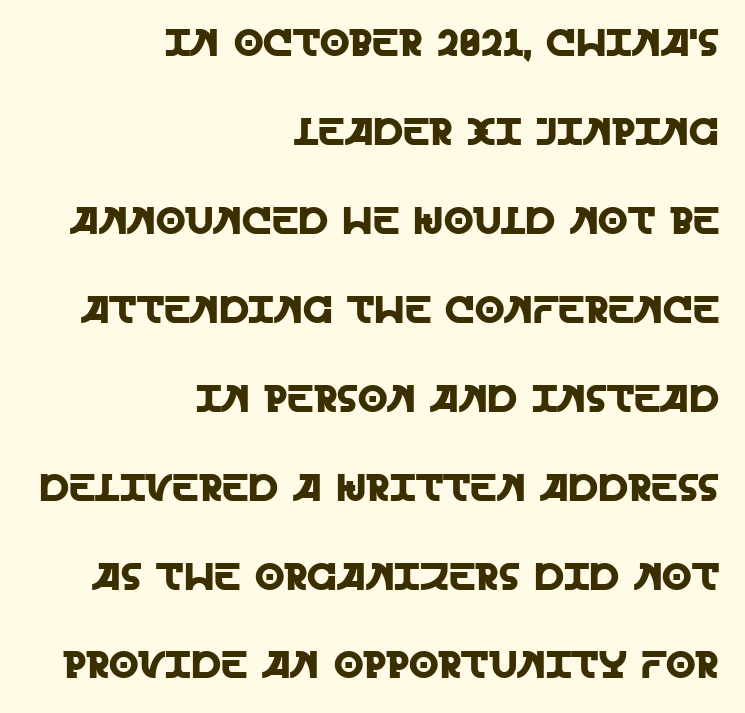
Q: Is the text italic (slanted)? A: No, it is upright.
Q: Is the typeface a serif or a sans-serif typeface? A: Sans-serif.
Q: Is the text underlined? A: No.
Q: How is the paragraph aligned? A: Right-aligned.
Q: Is the spacing between letters normal or unusually wide? A: Normal.
Q: Is the spacing between lines tight, normal or loose? A: Loose.
Q: Width (condensed, normal, or wide)? A: Normal.
Q: x-height? A: Large.
Q: Monospaced? A: No.
